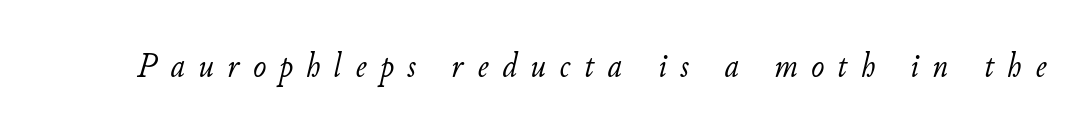
The lettering tilts uniformly, giving the passage an italic look. Note the varied advance widths — an 'i' is clearly narrower than an 'm'. There is plenty of visible air inserted between adjacent glyphs. A quiet, ordinary-to-light weight characterises the typeface. Quick note: underline off.
